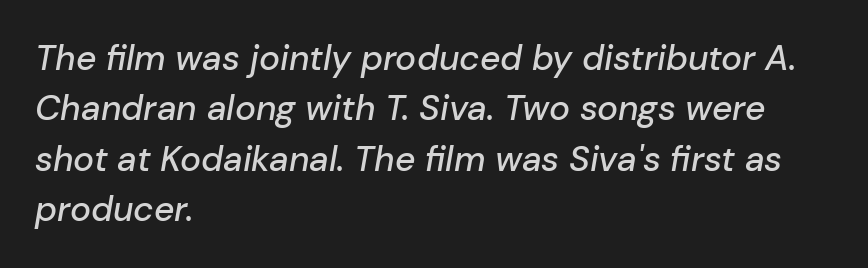
The image shows 35 px text type, italic (leaning right); set left-aligned, normal line spacing (1.44x), normal letter spacing, not underlined; low stroke contrast and a medium x-height.
